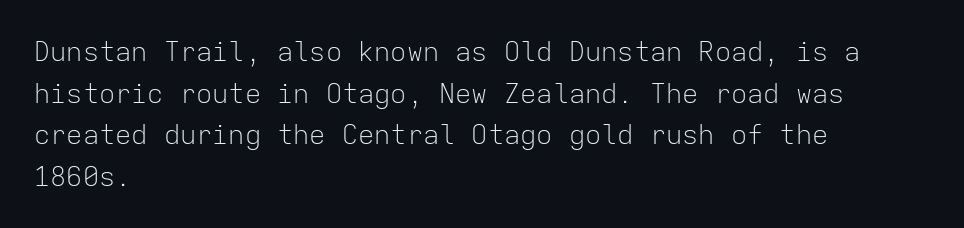
This sample uses an upright cut, with every glyph sitting square on the baseline. Lines of text with bare space underneath. The setting favours the left margin, as ordinary paragraphs usually do. Leading: standard. The typesetting does not lean heavy: it is not bold. You could call the tracking neutral — neither tight nor loose.
